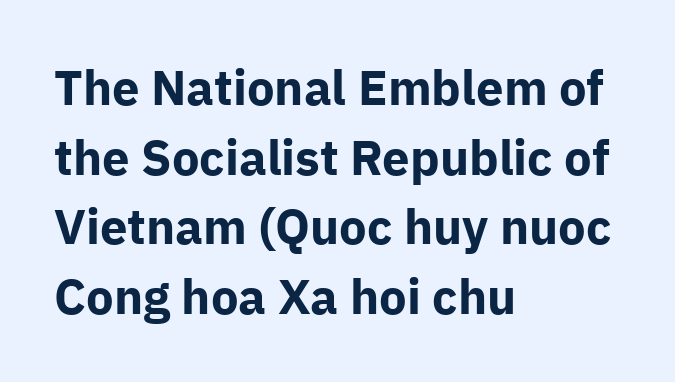
Q: Is the text bold? A: Yes.
Q: Is the text italic (slanted)? A: No, it is upright.
Q: Is the typeface a serif or a sans-serif typeface? A: Sans-serif.
Q: Is the text underlined? A: No.
Q: How is the paragraph aligned? A: Left-aligned.
Q: Is the spacing between letters normal or unusually wide? A: Normal.
Q: Is the spacing between lines tight, normal or loose? A: Normal.
Q: Width (condensed, normal, or wide)? A: Normal.
Q: Stroke contrast? A: Low.
Q: x-height? A: Medium.
Q: Monospaced? A: No.
